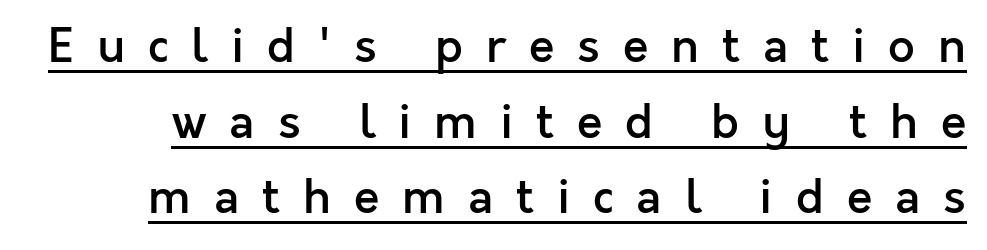
The image shows 47 px semibold sans-serif type, upright; set normal line spacing (1.61x), unusually wide letter spacing (+0.49 em), underlined; a medium x-height.
